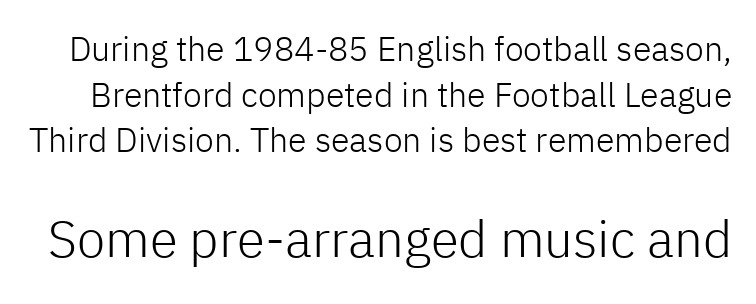
The image shows 51 px light sans-serif type, upright; set normal line spacing (1.34x), normal letter spacing, not underlined; the second (bottom) block is 1.5x larger; low stroke contrast and a medium x-height.
